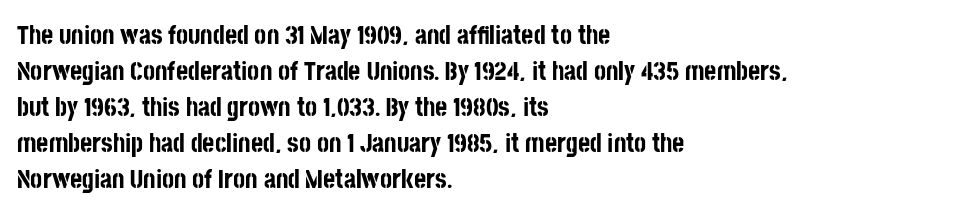
The image shows 26 px bold type, upright; set left-aligned, normal line spacing (1.38x), normal letter spacing, not underlined.
